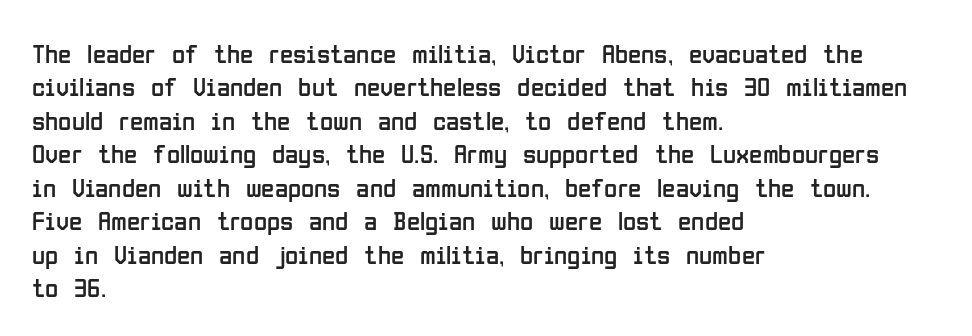
Q: Is the text bold? A: No.
Q: Is the text italic (slanted)? A: No, it is upright.
Q: Is the text underlined? A: No.
Q: How is the paragraph aligned? A: Left-aligned.
Q: Is the spacing between letters normal or unusually wide? A: Normal.
